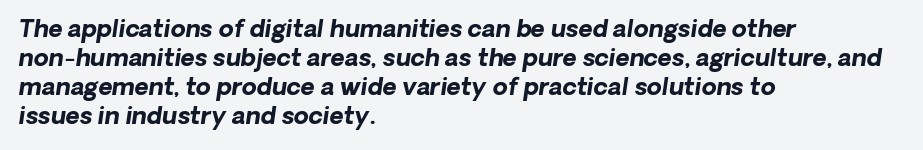
A student would call this left alignment; a typographer would say flush left, rag right. A typesetter would call this zero additional tracking. The zone under the glyphs is completely vacant. Pretty heavy lettering here — definitely bold.
